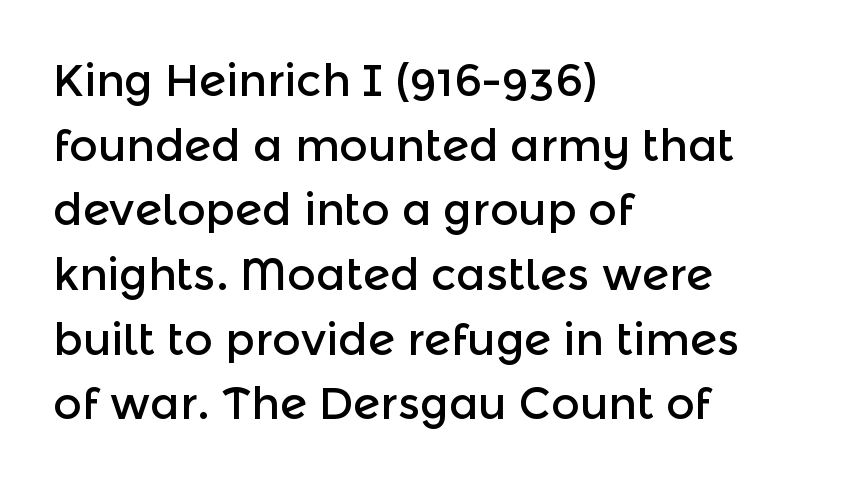
{"serif": "no", "italic": "no", "width": "normal", "x_height": "medium", "monospaced": "no", "underline": "no", "align": "left", "line_spacing": "normal", "line_spacing_ratio": 1.47, "letter_spacing": "normal", "letter_spacing_em": 0.0, "glyph_px": 44}
